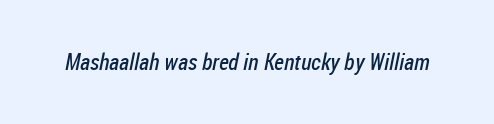
Q: Is the text bold? A: No.
Q: Is the text underlined? A: No.
Q: Is the spacing between letters normal or unusually wide? A: Normal.
